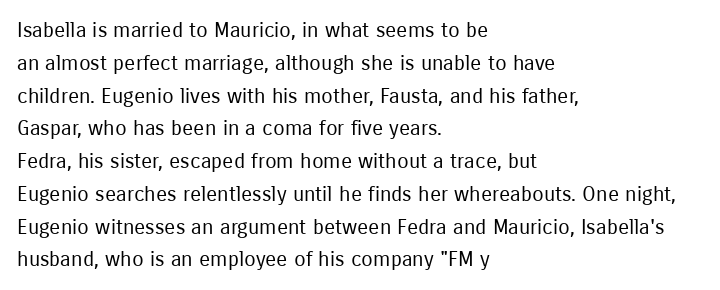
Upright lettering throughout. The rows are spaced the way most documents space them. These lines stack with their left ends in a neat column. The space beneath each line is pristine and unruled. This sample uses plain, unmodified letter spacing. Stem width sits at or under what a default text font uses.
